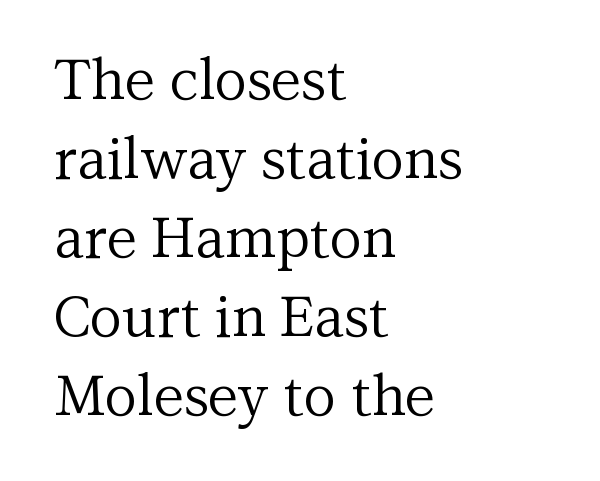
Q: Is the text bold? A: No.
Q: Is the text italic (slanted)? A: No, it is upright.
Q: Is the typeface a serif or a sans-serif typeface? A: Serif.
Q: Is the text underlined? A: No.
Q: How is the paragraph aligned? A: Left-aligned.
Q: Is the spacing between letters normal or unusually wide? A: Normal.
Q: Is the spacing between lines tight, normal or loose? A: Normal.
Q: Width (condensed, normal, or wide)? A: Normal.
Q: Stroke contrast? A: Medium.
Q: x-height? A: Medium.
Q: Monospaced? A: No.
